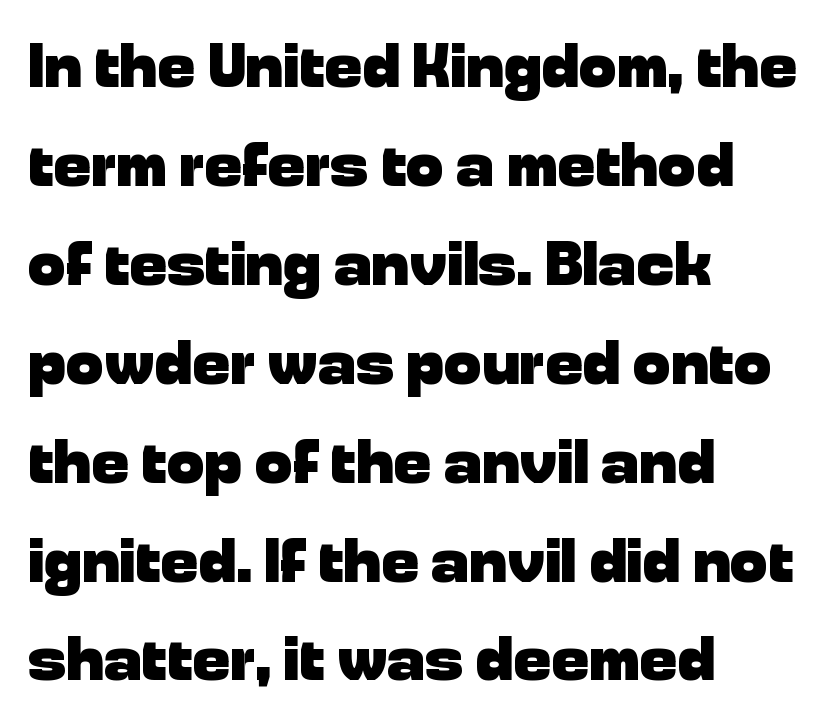
{"serif": "no", "italic": "no", "bold": "yes", "weight": "heavy", "width": "normal", "stroke_contrast": "low", "x_height": "medium", "monospaced": "no", "underline": "no", "align": "left", "line_spacing": "normal", "line_spacing_ratio": 1.57, "letter_spacing": "normal", "letter_spacing_em": 0.0, "glyph_px": 63}
